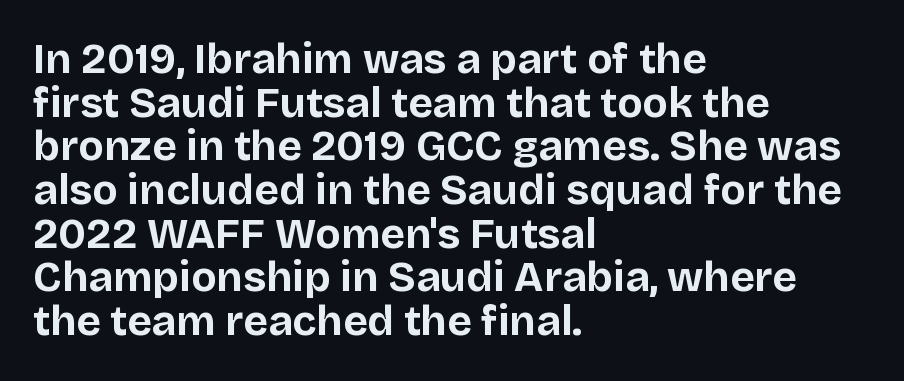
Note the varied advance widths — an 'i' is clearly narrower than an 'm'. The lettering stays uniformly vertical, giving the passage a roman look. The strokes are fattened all the way to bold. Visually the block forms a straight wall on the left and a jagged coastline on the right. A typesetter would label this face a sans.
